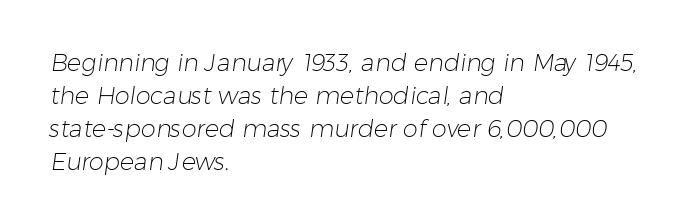
Bold? No — there's no thickening of the strokes. All the whitespace from short lines collects on the right. The rendering keeps characters at their native spacing. Summary of vertical rhythm: regular, with standard interline spacing. Anything drawn beneath the words? Only blank space.
